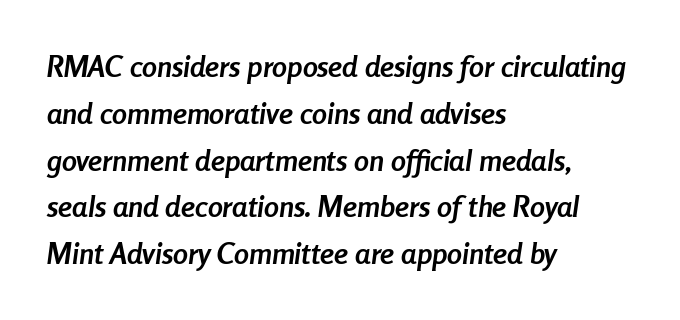
The image shows 30 px semibold, condensed type, italic (leaning right); set left-aligned, normal line spacing (1.56x), normal letter spacing, not underlined; low stroke contrast and a medium x-height.
